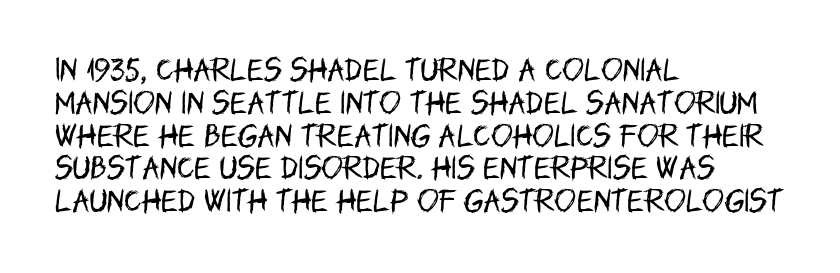
Q: Is the text bold? A: No.
Q: Is the text italic (slanted)? A: No, it is upright.
Q: Is the text underlined? A: No.
Q: How is the paragraph aligned? A: Left-aligned.
Q: Is the spacing between letters normal or unusually wide? A: Normal.
Q: Is the spacing between lines tight, normal or loose? A: Normal.
